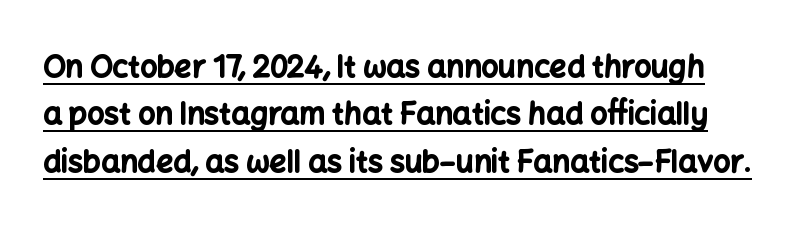
Q: Is the text bold? A: Yes.
Q: Is the text italic (slanted)? A: No, it is upright.
Q: Is the typeface a serif or a sans-serif typeface? A: Sans-serif.
Q: Is the text underlined? A: Yes.
Q: Is the spacing between letters normal or unusually wide? A: Normal.
Q: Is the spacing between lines tight, normal or loose? A: Normal.
Q: Width (condensed, normal, or wide)? A: Normal.
Q: Stroke contrast? A: Low.
Q: x-height? A: Medium.
Q: Monospaced? A: No.
